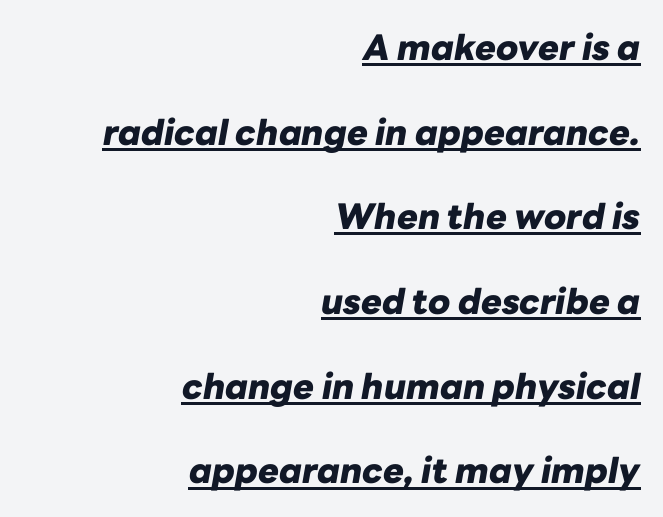
{"italic": "yes", "lean": "right", "slant_degrees": 10, "bold": "yes", "weight": "heavy", "width": "normal", "stroke_contrast": "low", "x_height": "medium", "monospaced": "no", "underline": "yes", "align": "right", "line_spacing": "loose", "line_spacing_ratio": 2.42, "letter_spacing": "normal", "letter_spacing_em": 0.0, "glyph_px": 35}
